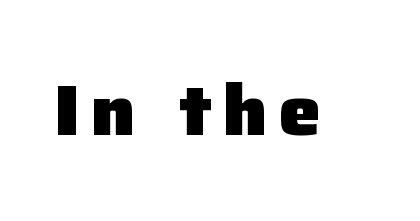
The image shows 71 px heavy sans-serif type, upright; set not underlined; low stroke contrast and a medium x-height.
